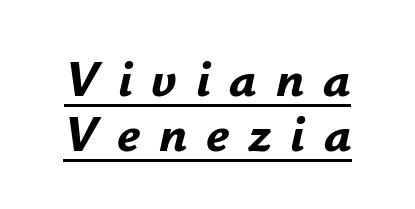
The typesetter has applied underlining to the passage shown. The font's italic variant was chosen for this text. Is the letter spacing exaggerated? Yes — the characters are pushed far apart. Emphasis by weight is at full strength: bold.
